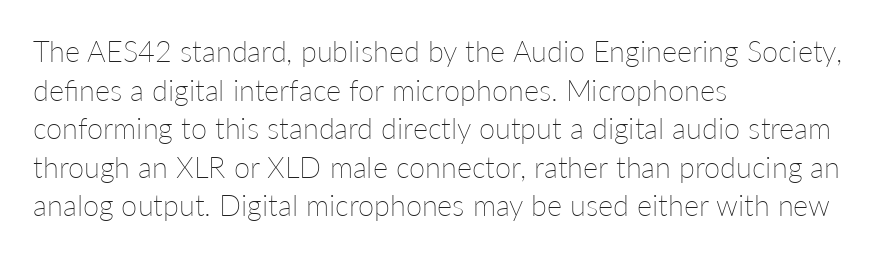
Q: Is the text bold? A: No.
Q: Is the text italic (slanted)? A: No, it is upright.
Q: Is the text underlined? A: No.
Q: How is the paragraph aligned? A: Left-aligned.
Q: Is the spacing between letters normal or unusually wide? A: Normal.
Q: Is the spacing between lines tight, normal or loose? A: Normal.
Q: Width (condensed, normal, or wide)? A: Normal.
Q: Stroke contrast? A: Low.
Q: x-height? A: Medium.
Q: Monospaced? A: No.
